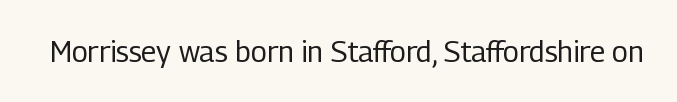
{"serif": "no", "italic": "no", "bold": "no", "weight": "regular", "width": "condensed", "stroke_contrast": "low", "x_height": "medium", "monospaced": "no", "underline": "no", "letter_spacing": "normal", "letter_spacing_em": 0.0, "glyph_px": 29}
